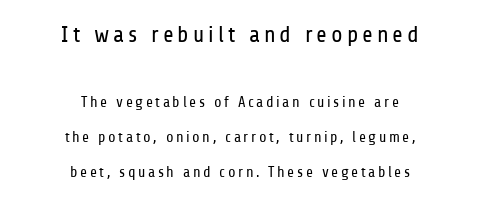
{"italic": "no", "bold": "no", "underline": "no", "align": "center", "line_spacing": "loose", "line_spacing_ratio": 2.33, "larger_block": "first", "size_ratio": 1.53, "glyph_px": 23}
